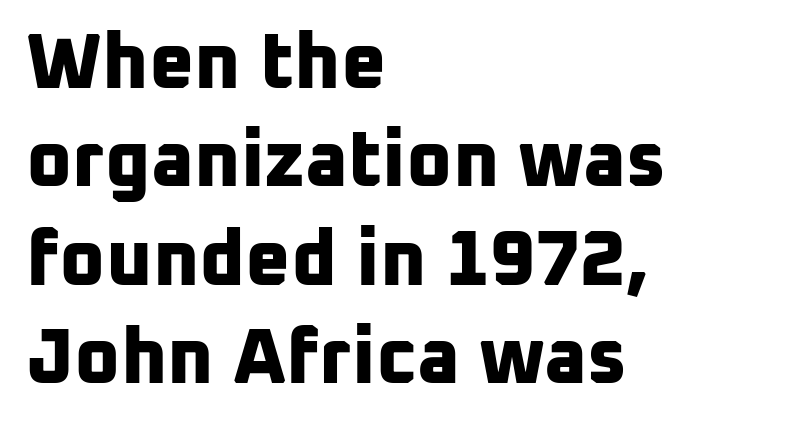
The image shows 78 px bold sans-serif type; set left-aligned, normal line spacing (1.26x), normal letter spacing, not underlined; low stroke contrast and a medium x-height.
